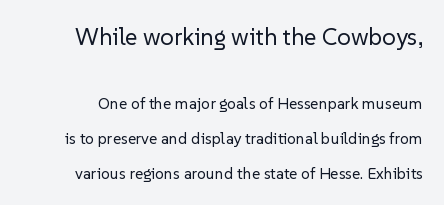
The image shows 24 px text type, upright; set loose line spacing (2.19x), normal letter spacing, not underlined; the first (top) block is 1.5x larger.
